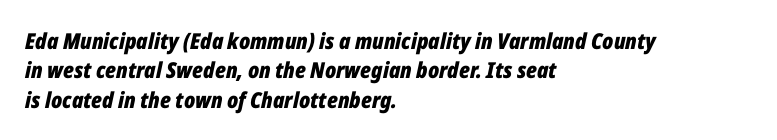
{"italic": "yes", "lean": "right", "slant_degrees": 12, "bold": "yes", "underline": "no", "align": "left", "line_spacing": "normal", "line_spacing_ratio": 1.33, "letter_spacing": "normal", "letter_spacing_em": 0.0, "glyph_px": 22}
